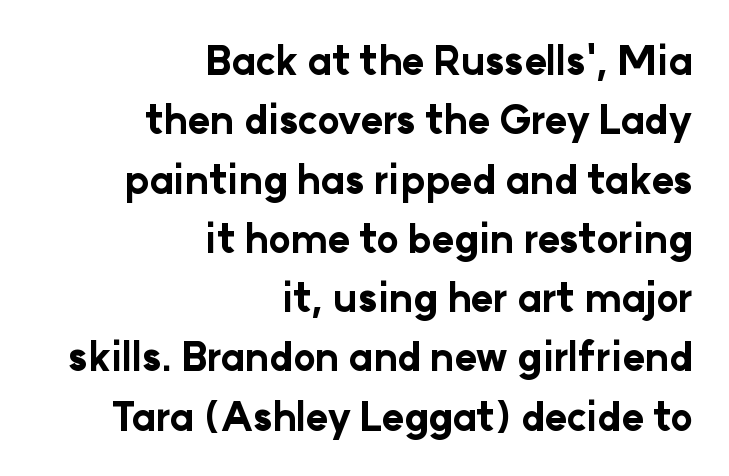
Q: Is the text bold? A: Yes.
Q: Is the text italic (slanted)? A: No, it is upright.
Q: Is the typeface a serif or a sans-serif typeface? A: Sans-serif.
Q: Is the text underlined? A: No.
Q: How is the paragraph aligned? A: Right-aligned.
Q: Is the spacing between letters normal or unusually wide? A: Normal.
Q: Is the spacing between lines tight, normal or loose? A: Normal.
Q: Width (condensed, normal, or wide)? A: Normal.
Q: Stroke contrast? A: Low.
Q: x-height? A: Medium.
Q: Monospaced? A: No.
